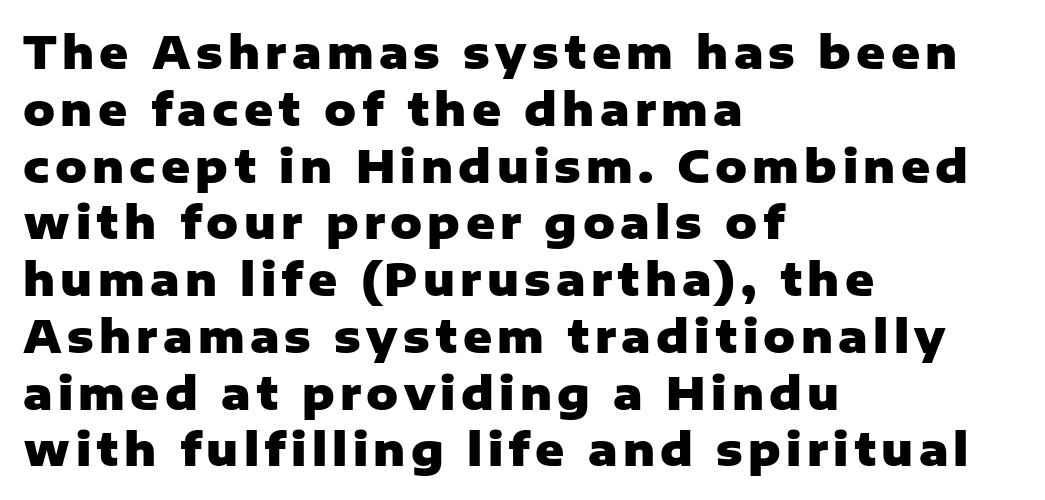
Q: Is the text bold? A: Yes.
Q: Is the text italic (slanted)? A: No, it is upright.
Q: Is the typeface a serif or a sans-serif typeface? A: Sans-serif.
Q: Is the text underlined? A: No.
Q: How is the paragraph aligned? A: Left-aligned.
Q: Is the spacing between lines tight, normal or loose? A: Normal.
Q: Width (condensed, normal, or wide)? A: Normal.
Q: Stroke contrast? A: Low.
Q: x-height? A: Medium.
Q: Monospaced? A: No.
